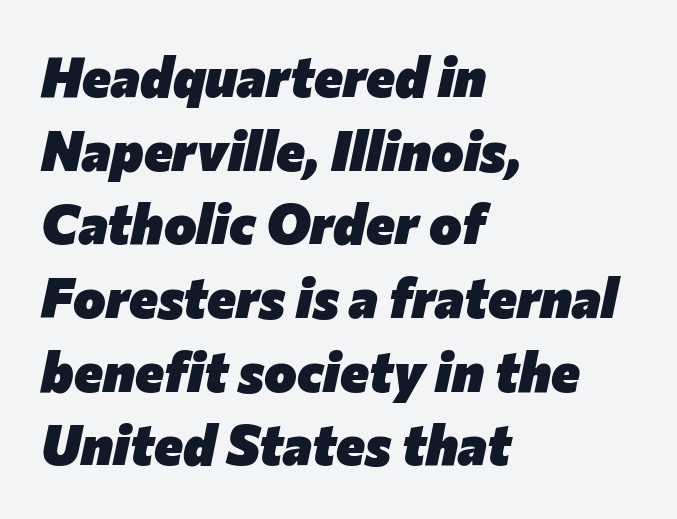
Q: Is the text bold? A: Yes.
Q: Is the text italic (slanted)? A: Yes, it leans right by about 12 degrees.
Q: Is the text underlined? A: No.
Q: How is the paragraph aligned? A: Left-aligned.
Q: Is the spacing between letters normal or unusually wide? A: Normal.
Q: Is the spacing between lines tight, normal or loose? A: Normal.
Q: Width (condensed, normal, or wide)? A: Normal.
Q: Stroke contrast? A: Low.
Q: x-height? A: Medium.
Q: Monospaced? A: No.
